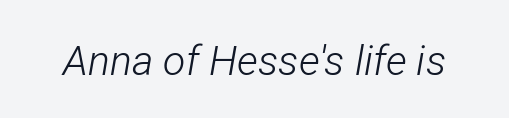
Q: Is the text bold? A: No.
Q: Is the text italic (slanted)? A: Yes, it leans right by about 12 degrees.
Q: Is the text underlined? A: No.
Q: Is the spacing between letters normal or unusually wide? A: Normal.
Q: Width (condensed, normal, or wide)? A: Condensed.
Q: Stroke contrast? A: Low.
Q: x-height? A: Medium.
Q: Monospaced? A: No.
